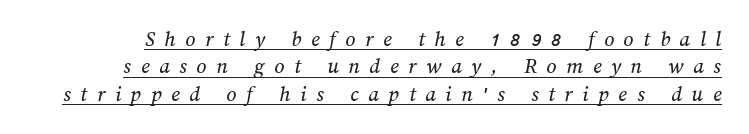
{"underline": "yes", "line_spacing": "normal", "line_spacing_ratio": 1.25, "letter_spacing": "wide", "letter_spacing_em": 0.44, "glyph_px": 22}
